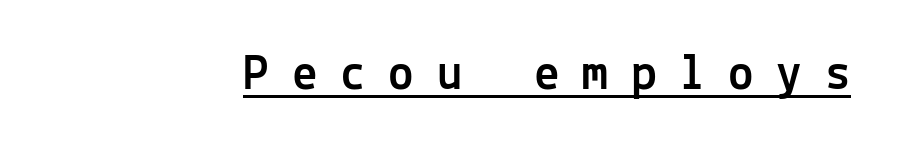
The letters march in equal steps, a hallmark of fixed-pitch type. Like a heading marked for emphasis, these lines bear an underscore. A typesetter would label this face a sans. The lettering holds an erect, upright posture throughout. This rendering widens character spacing well past its baseline value.
